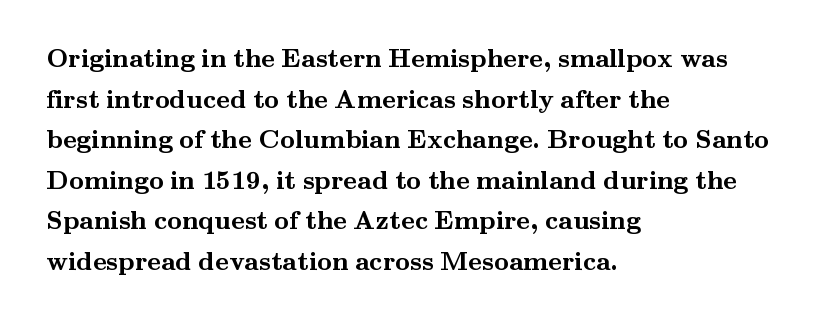
The image shows 26 px bold type, upright; set left-aligned, normal line spacing (1.56x), normal letter spacing, not underlined.
